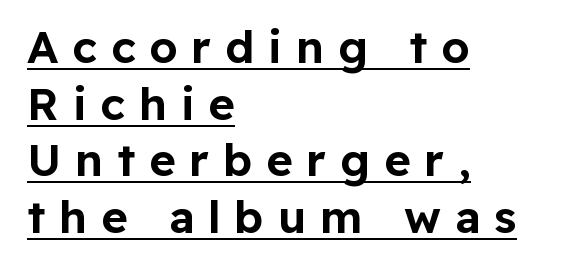
The image shows 45 px sans-serif type, upright; set left-aligned, normal line spacing (1.26x), unusually wide letter spacing (+0.31 em), underlined; low stroke contrast and a medium x-height.
